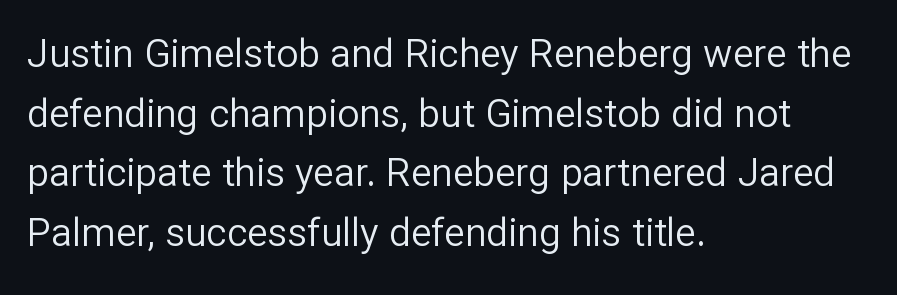
The image shows 39 px regular-weight sans-serif type, upright; set left-aligned, normal line spacing (1.53x), normal letter spacing, not underlined; low stroke contrast and a medium x-height.
